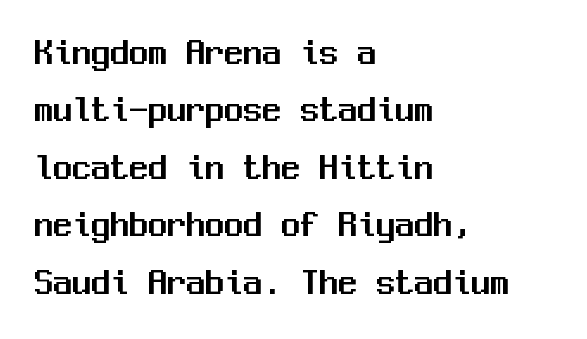
Q: Is the text italic (slanted)? A: No, it is upright.
Q: Is the typeface a serif or a sans-serif typeface? A: Sans-serif.
Q: Is the text underlined? A: No.
Q: How is the paragraph aligned? A: Left-aligned.
Q: Is the spacing between letters normal or unusually wide? A: Normal.
Q: Is the spacing between lines tight, normal or loose? A: Normal.
Q: Width (condensed, normal, or wide)? A: Normal.
Q: Stroke contrast? A: Medium.
Q: x-height? A: Medium.
Q: Monospaced? A: Yes.
